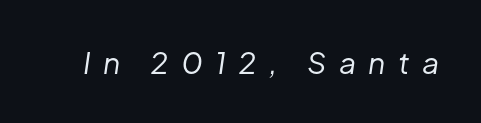
The image shows 30 px regular-weight type, italic (leaning right); set unusually wide letter spacing (+0.41 em), not underlined; low stroke contrast and a medium x-height.
